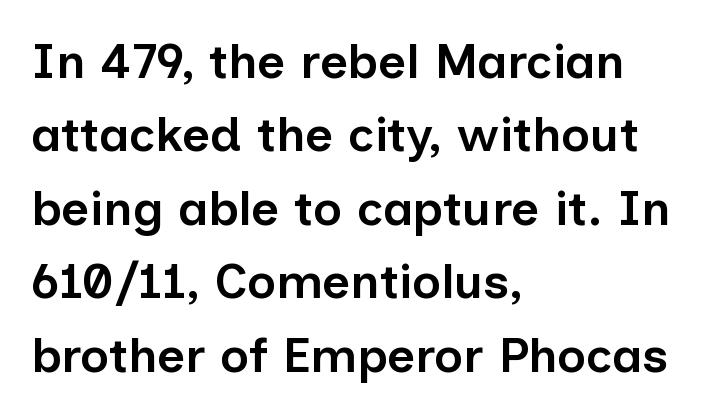
Q: Is the text bold? A: Semi-bold.
Q: Is the text italic (slanted)? A: No, it is upright.
Q: Is the typeface a serif or a sans-serif typeface? A: Sans-serif.
Q: Is the text underlined? A: No.
Q: How is the paragraph aligned? A: Left-aligned.
Q: Is the spacing between letters normal or unusually wide? A: Normal.
Q: Is the spacing between lines tight, normal or loose? A: Normal.
Q: Width (condensed, normal, or wide)? A: Normal.
Q: Stroke contrast? A: Low.
Q: x-height? A: Medium.
Q: Monospaced? A: No.
